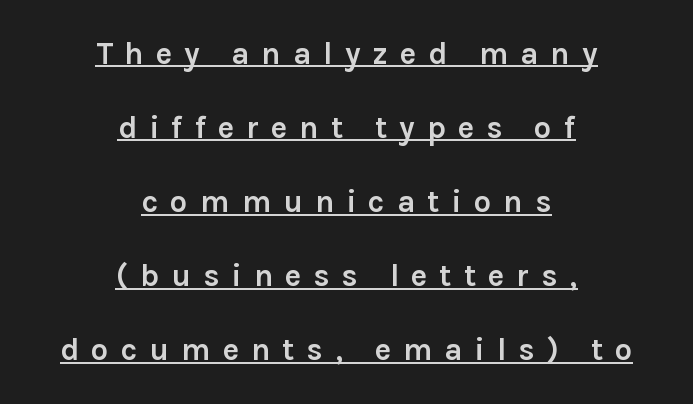
Q: Is the text bold? A: Yes.
Q: Is the text italic (slanted)? A: No, it is upright.
Q: Is the typeface a serif or a sans-serif typeface? A: Sans-serif.
Q: Is the text underlined? A: Yes.
Q: How is the paragraph aligned? A: Centered.
Q: Is the spacing between letters normal or unusually wide? A: Unusually wide.
Q: Is the spacing between lines tight, normal or loose? A: Loose.
Q: Width (condensed, normal, or wide)? A: Normal.
Q: x-height? A: Medium.
Q: Monospaced? A: No.
